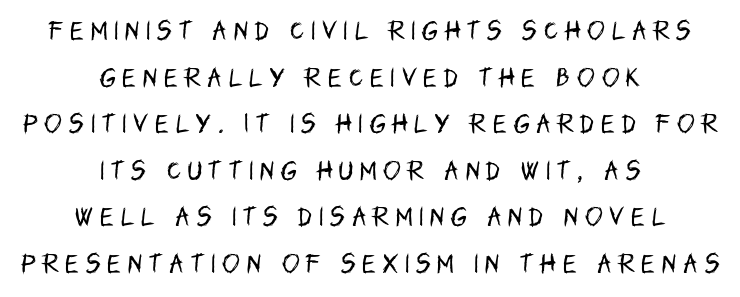
{"italic": "no", "bold": "no", "underline": "no", "align": "center", "line_spacing": "loose", "line_spacing_ratio": 2.22, "letter_spacing": "wide", "letter_spacing_em": 0.33, "glyph_px": 21}
